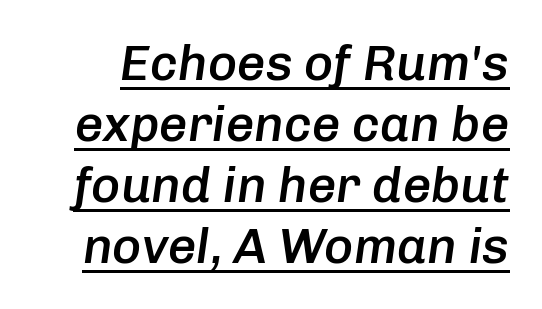
Q: Is the text bold? A: Semi-bold.
Q: Is the text italic (slanted)? A: Yes, it leans right by about 8 degrees.
Q: Is the text underlined? A: Yes.
Q: Is the spacing between letters normal or unusually wide? A: Normal.
Q: Width (condensed, normal, or wide)? A: Normal.
Q: Stroke contrast? A: Low.
Q: x-height? A: Medium.
Q: Monospaced? A: No.
